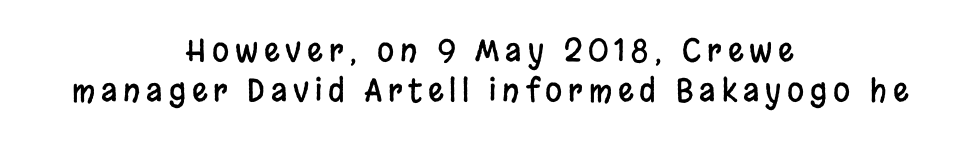
Stroke terminals: plain, sans-serif. This sample is center-justified, so both line endings float freely. Any mark beneath the type? The region is blank. Horizontal bands of white between lines are of average thickness. Do the characters align in a grid? No, the font is proportional. The specimen reads as upright at a glance.
